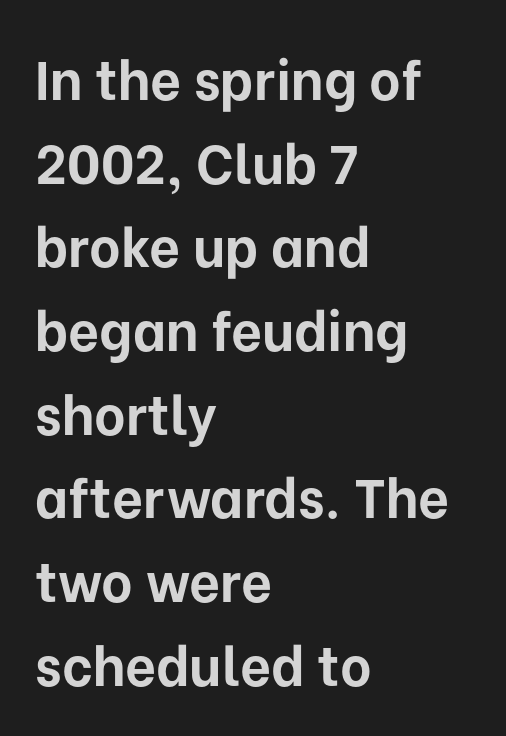
The characters display no serif detailing; their extremities are plain. A typesetter would call this proportional, since set widths differ per character. Default kerning and tracking; the words read as compact shapes. Posture: vertical. Rows of type keep a routine distance in the vertical direction. Has an underline been added? It has not.
